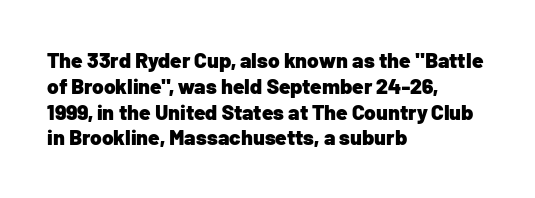
{"italic": "no", "bold": "yes", "underline": "no", "align": "left", "line_spacing_ratio": 1.23, "letter_spacing": "normal", "letter_spacing_em": 0.0, "glyph_px": 21}
